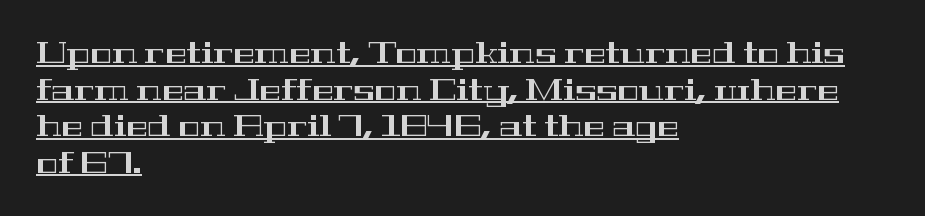
Q: Is the text italic (slanted)? A: No, it is upright.
Q: Is the typeface a serif or a sans-serif typeface? A: Serif.
Q: Is the text underlined? A: Yes.
Q: How is the paragraph aligned? A: Left-aligned.
Q: Is the spacing between letters normal or unusually wide? A: Normal.
Q: Is the spacing between lines tight, normal or loose? A: Normal.
Q: Width (condensed, normal, or wide)? A: Wide.
Q: Stroke contrast? A: High.
Q: x-height? A: Medium.
Q: Monospaced? A: No.
